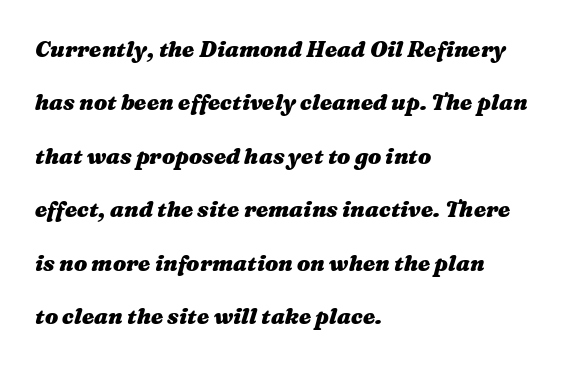
{"italic": "yes", "lean": "right", "slant_degrees": 16, "bold": "yes", "underline": "no", "align": "left", "line_spacing": "loose", "line_spacing_ratio": 2.43, "letter_spacing": "normal", "letter_spacing_em": 0.0, "glyph_px": 22}
